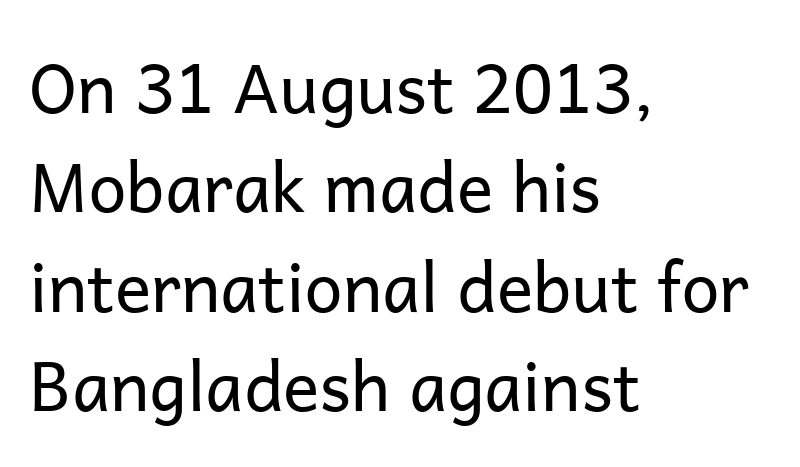
{"serif": "no", "italic": "no", "bold": "no", "weight": "regular", "width": "normal", "stroke_contrast": "low", "x_height": "medium", "monospaced": "no", "underline": "no", "align": "left", "line_spacing": "normal", "line_spacing_ratio": 1.46, "letter_spacing": "normal", "letter_spacing_em": 0.0, "glyph_px": 68}
